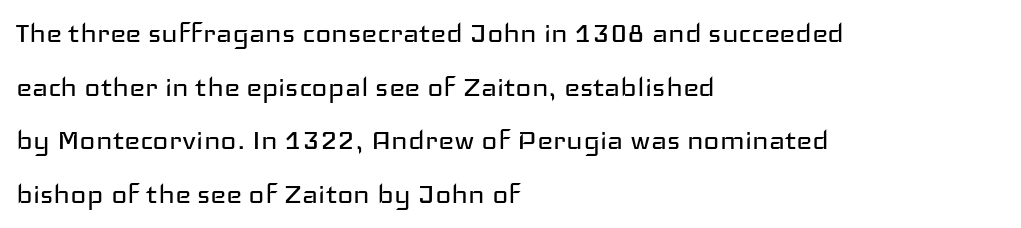
{"serif": "no", "italic": "no", "bold": "no", "weight": "regular", "width": "wide", "stroke_contrast": "low", "x_height": "medium", "monospaced": "no", "underline": "no", "align": "left", "line_spacing": "normal", "line_spacing_ratio": 1.58, "letter_spacing": "normal", "letter_spacing_em": 0.0, "glyph_px": 34}
